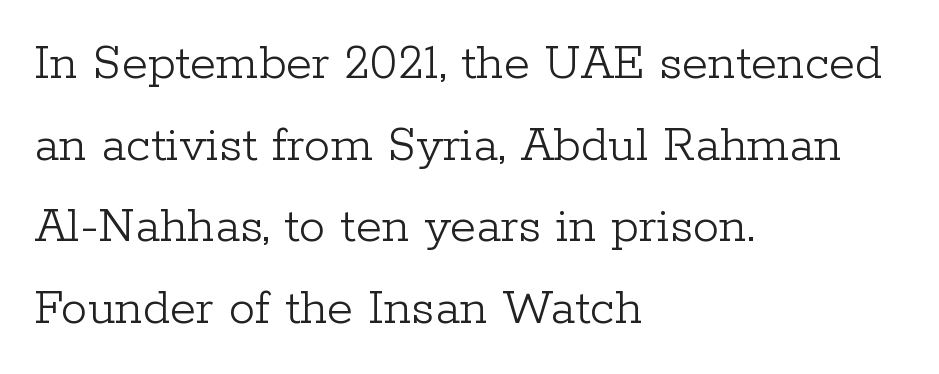
Casual observation: everything's shoved over to the left. Is there any slant? The stems are plumb. Serifs: yes, visible at the terminals of the letterforms. Clear beneath every line of the passage. A typesetter would call this proportional, since set widths differ per character.
